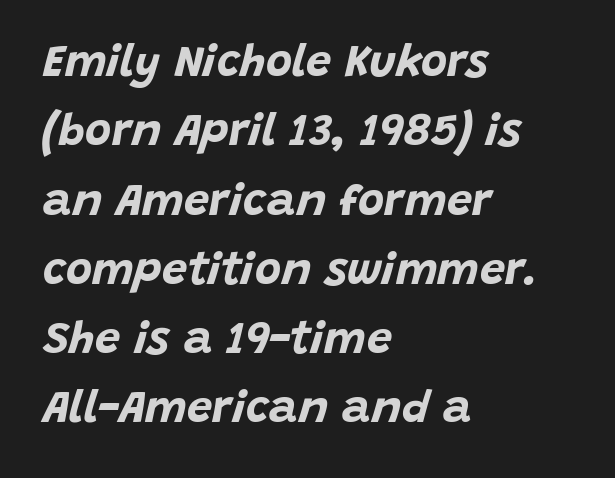
Q: Is the text bold? A: Yes.
Q: Is the text italic (slanted)? A: Yes, it leans right by about 15 degrees.
Q: Is the text underlined? A: No.
Q: How is the paragraph aligned? A: Left-aligned.
Q: Is the spacing between letters normal or unusually wide? A: Normal.
Q: Is the spacing between lines tight, normal or loose? A: Normal.
Q: Width (condensed, normal, or wide)? A: Normal.
Q: Stroke contrast? A: Low.
Q: x-height? A: Large.
Q: Monospaced? A: No.
